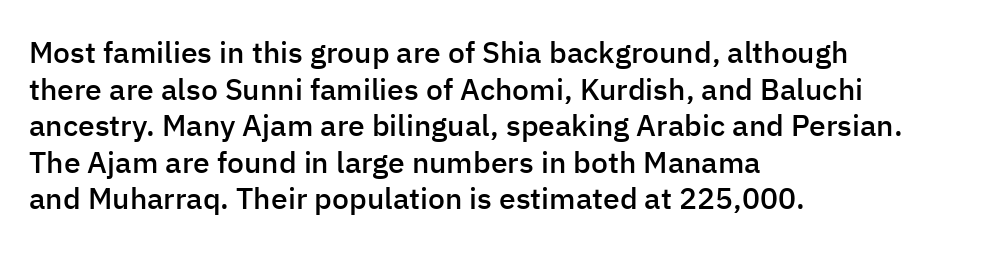
Q: Is the text bold? A: Semi-bold.
Q: Is the text italic (slanted)? A: No, it is upright.
Q: Is the typeface a serif or a sans-serif typeface? A: Sans-serif.
Q: Is the text underlined? A: No.
Q: How is the paragraph aligned? A: Left-aligned.
Q: Is the spacing between letters normal or unusually wide? A: Normal.
Q: Width (condensed, normal, or wide)? A: Normal.
Q: Stroke contrast? A: Low.
Q: x-height? A: Medium.
Q: Monospaced? A: No.
